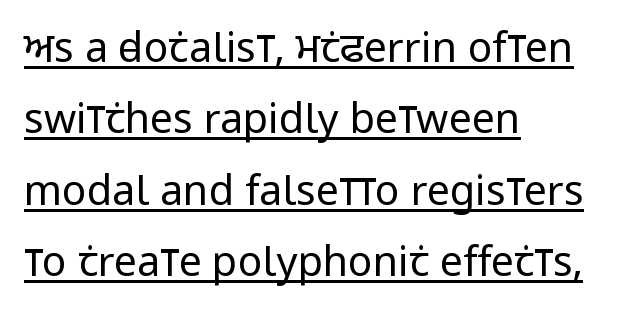
Looks like regular typesetting: each glyph gets only the width it needs. Posture: vertical. Stems here are at most as thick as an everyday book face. Does the copy run flush right? No — it runs flush left. Quick note: underline on.
